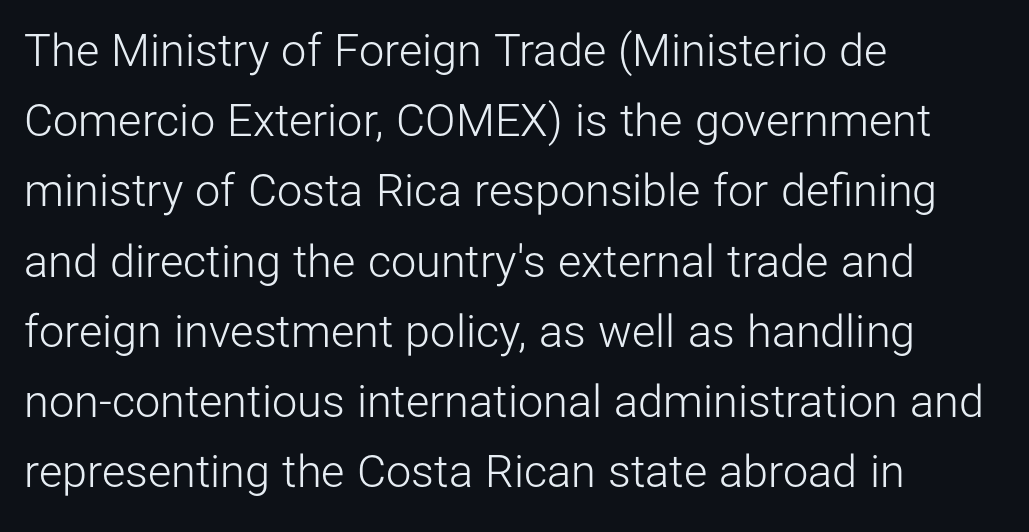
The image shows 45 px light sans-serif type, upright; set left-aligned, normal line spacing (1.56x), normal letter spacing, not underlined; low stroke contrast and a medium x-height.
